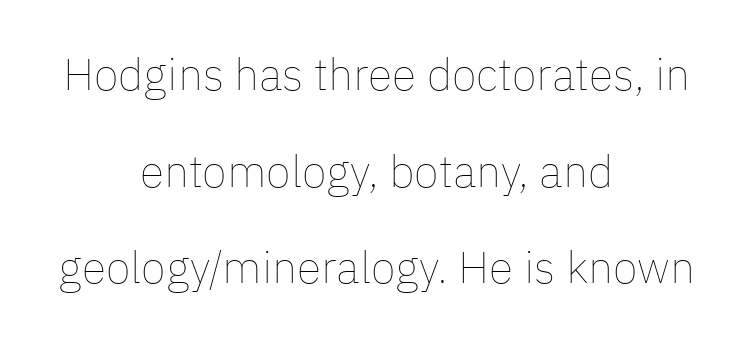
The image shows 45 px thin type, upright; set centered, loose line spacing (2.15x), normal letter spacing, not underlined; low stroke contrast and a medium x-height.
